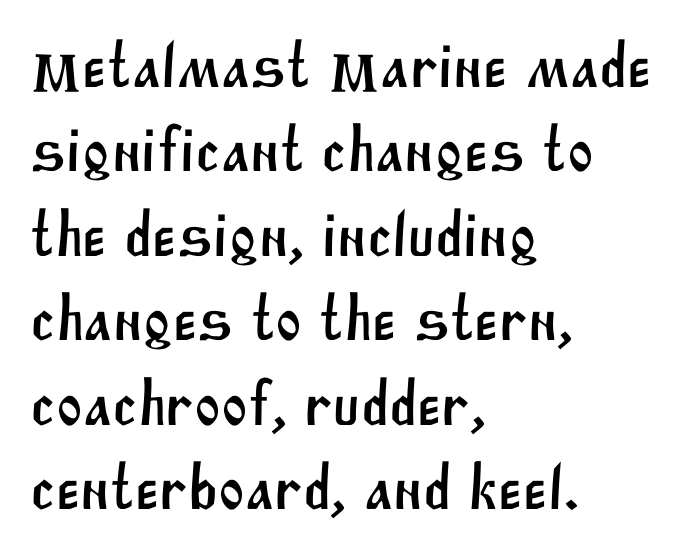
The image shows 63 px sans-serif type; set left-aligned, normal line spacing (1.34x), normal letter spacing, not underlined; medium stroke contrast and a large x-height.
